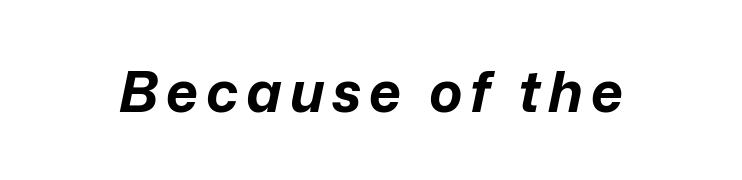
The image shows 56 px bold type, italic (leaning right); set not underlined; low stroke contrast and a medium x-height.
